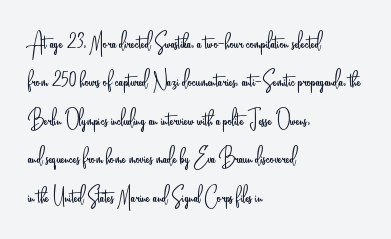
Leftover space on each line is placed entirely after the last word. The font sits on the lighter half of the weight spectrum, regular included. Here the glyphs are tracked normally, forming tight word shapes. Evenly set lines give the paragraph a standard silhouette. The area under the type is left untouched.
